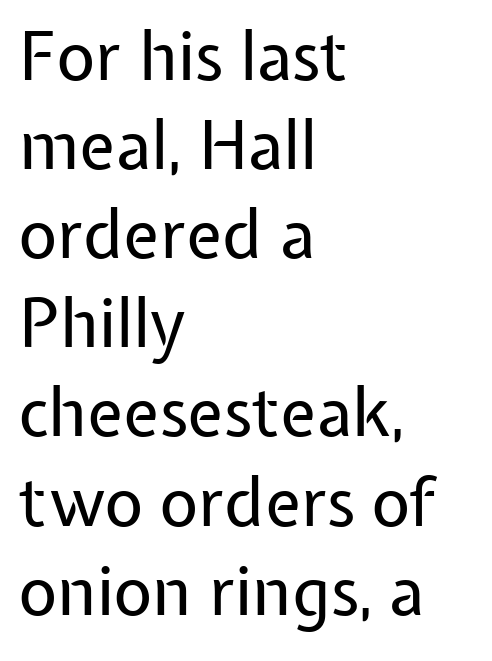
{"serif": "no", "italic": "no", "bold": "no", "weight": "regular", "width": "normal", "stroke_contrast": "low", "x_height": "medium", "monospaced": "no", "underline": "no", "align": "left", "line_spacing": "normal", "line_spacing_ratio": 1.33, "letter_spacing": "normal", "letter_spacing_em": 0.0, "glyph_px": 67}
